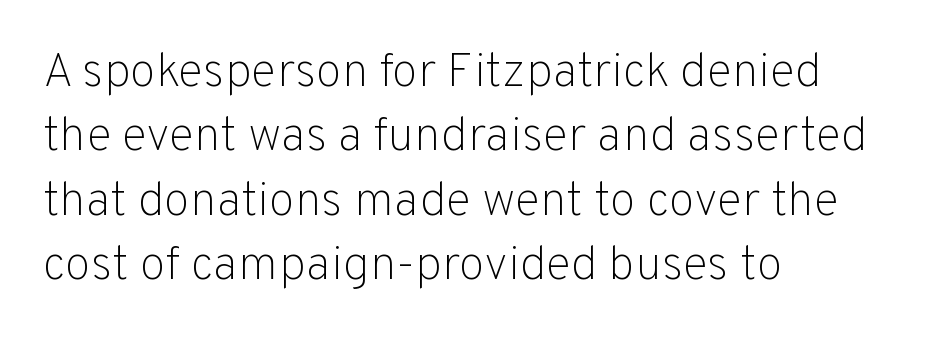
{"serif": "no", "italic": "no", "bold": "no", "weight": "light", "width": "normal", "stroke_contrast": "low", "x_height": "medium", "monospaced": "no", "underline": "no", "align": "left", "line_spacing": "normal", "line_spacing_ratio": 1.34, "letter_spacing": "normal", "letter_spacing_em": 0.0, "glyph_px": 48}
